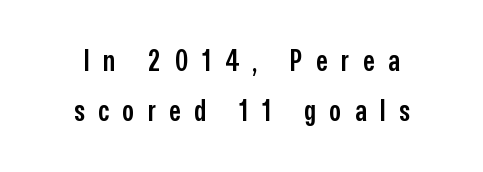
Check under the words: just untouched page. You could only call the tracking loose — the letters float apart. Centered paragraph, ragged on both sides. Bold? Not quite — semibold, heavier than regular but stopping short. The font family rendered here belongs to the sans-serif group.
